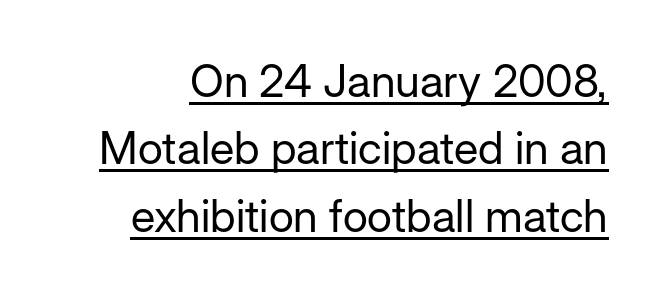
The image shows 45 px regular-weight sans-serif type, upright; set normal line spacing (1.5x), normal letter spacing, underlined; low stroke contrast and a medium x-height.
